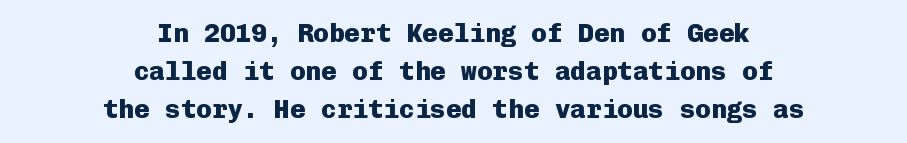
The image shows 26 px bold type, upright; set centered, normal line spacing (1.47x), normal letter spacing, not underlined.
